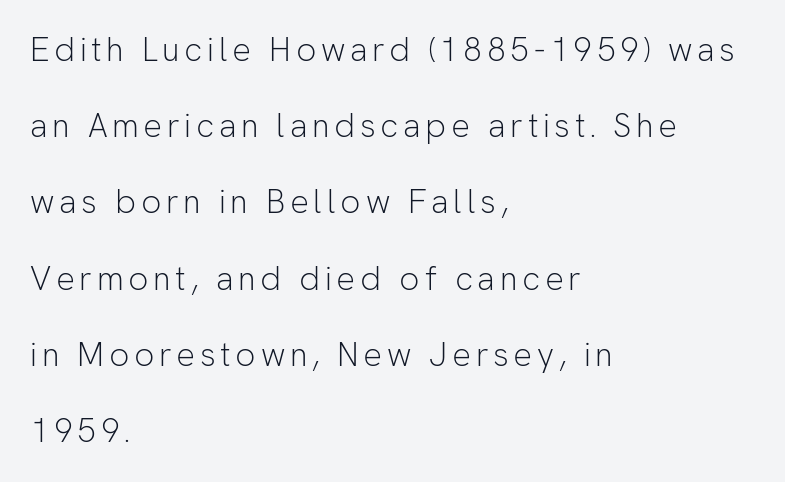
Q: Is the text bold? A: No.
Q: Is the text italic (slanted)? A: No, it is upright.
Q: Is the typeface a serif or a sans-serif typeface? A: Sans-serif.
Q: Is the text underlined? A: No.
Q: How is the paragraph aligned? A: Left-aligned.
Q: Is the spacing between lines tight, normal or loose? A: Loose.
Q: Width (condensed, normal, or wide)? A: Normal.
Q: Stroke contrast? A: Low.
Q: x-height? A: Medium.
Q: Monospaced? A: No.
